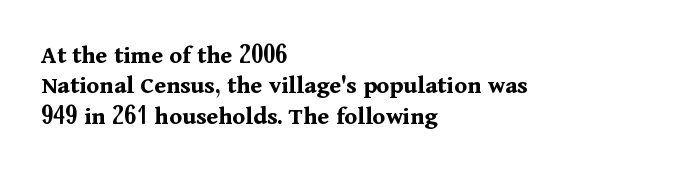
{"italic": "no", "bold": "yes", "underline": "no", "align": "left", "line_spacing_ratio": 1.17, "letter_spacing": "normal", "letter_spacing_em": 0.0, "glyph_px": 26}
